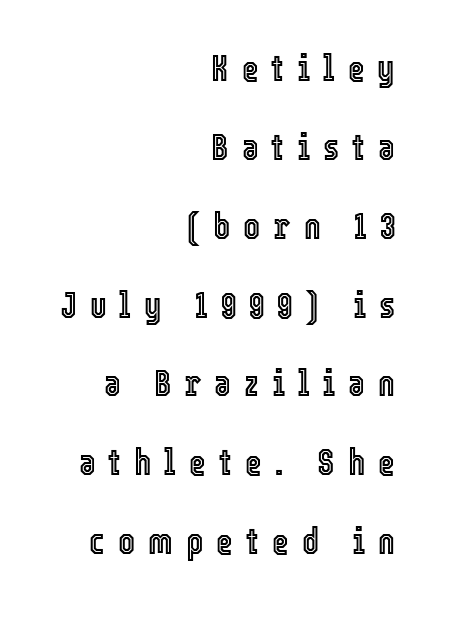
{"italic": "no", "width": "condensed", "x_height": "medium", "monospaced": "no", "underline": "no", "align": "right", "line_spacing": "loose", "line_spacing_ratio": 2.19, "letter_spacing": "wide", "letter_spacing_em": 0.36, "glyph_px": 36}
